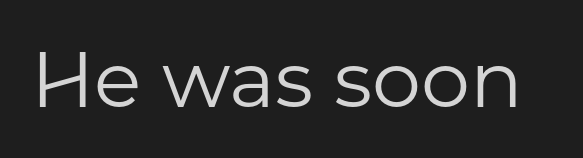
Characters follow at the spacing the type designer built in. The letters look calm and open, with moderate or lighter stems. Look at the bottom of the vertical strokes: they stop flat, with no serifs. Ordinary non-slanted type is in use. A typesetter would call this proportional, since set widths differ per character. Honestly, there is no underline to notice here at all.
